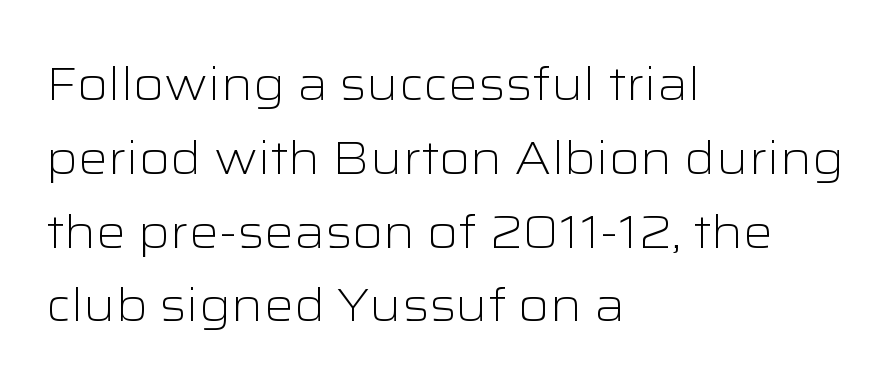
{"serif": "no", "italic": "no", "bold": "no", "weight": "light", "width": "wide", "stroke_contrast": "low", "x_height": "medium", "monospaced": "no", "underline": "no", "align": "left", "line_spacing": "normal", "line_spacing_ratio": 1.57, "letter_spacing": "normal", "letter_spacing_em": 0.0, "glyph_px": 47}
